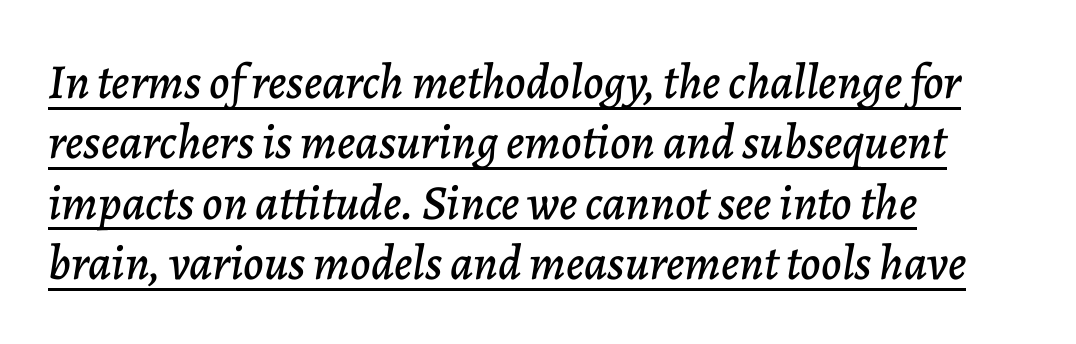
Left-aligned paragraph, ragged on the right. The glyphs are accompanied by a horizontal stroke just below them. The letterforms sit shoulder to shoulder at normal distance. Rendered with sloped, italic letterforms. The face used here is proportionally spaced, like ordinary book or web type.
